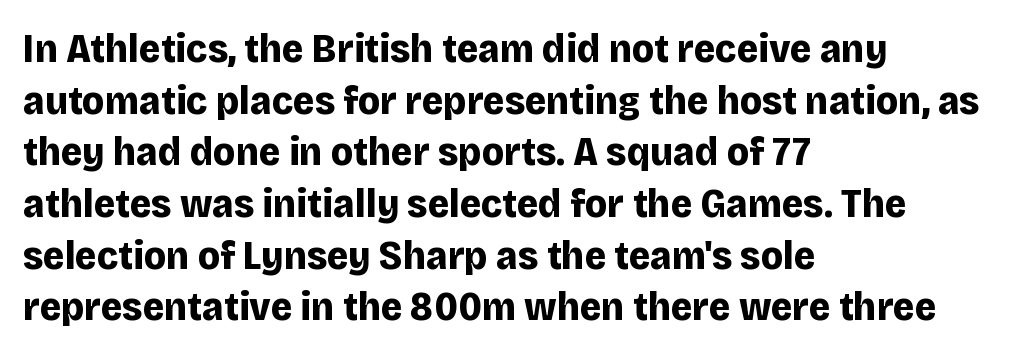
{"serif": "no", "italic": "no", "bold": "yes", "weight": "bold", "width": "normal", "stroke_contrast": "low", "x_height": "large", "monospaced": "no", "underline": "no", "align": "left", "line_spacing": "normal", "line_spacing_ratio": 1.26, "letter_spacing": "normal", "letter_spacing_em": 0.0, "glyph_px": 41}
